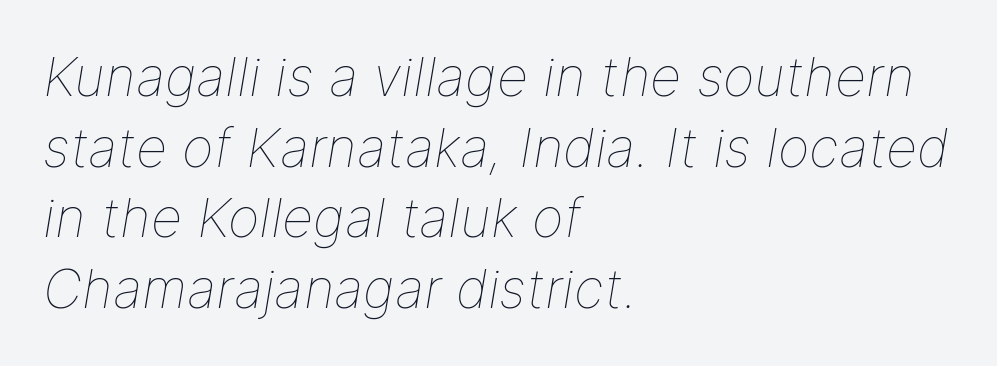
{"italic": "yes", "lean": "right", "slant_degrees": 9, "bold": "no", "weight": "thin", "width": "normal", "stroke_contrast": "low", "x_height": "medium", "monospaced": "no", "underline": "no", "align": "left", "line_spacing": "normal", "line_spacing_ratio": 1.31, "letter_spacing": "normal", "letter_spacing_em": 0.0, "glyph_px": 54}
